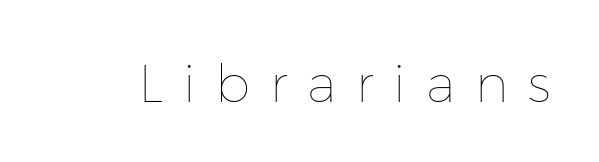
Q: Is the text bold? A: No.
Q: Is the text italic (slanted)? A: No, it is upright.
Q: Is the text underlined? A: No.
Q: Is the spacing between letters normal or unusually wide? A: Unusually wide.
Q: Width (condensed, normal, or wide)? A: Normal.
Q: Stroke contrast? A: Low.
Q: x-height? A: Medium.
Q: Monospaced? A: No.
